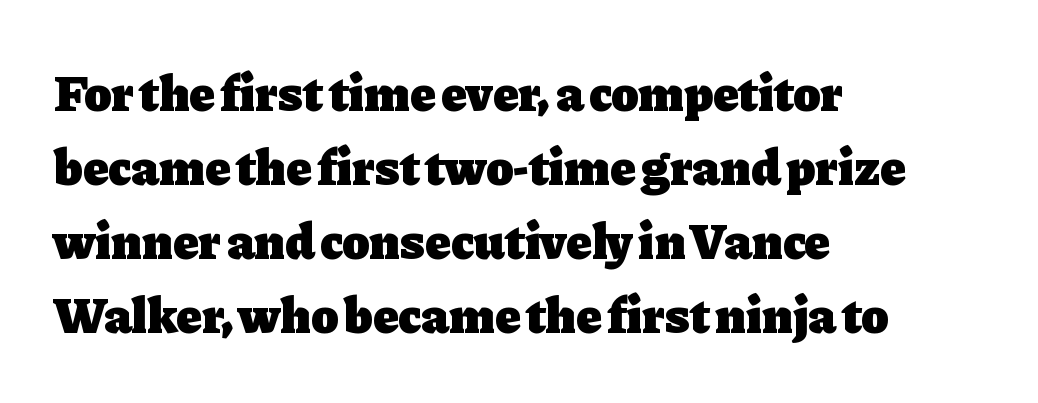
The designer left line spacing at the default. The font is running at its bold setting. Unlike italic type, these characters show no tilt at all. The passage is arranged the way most books set body copy — flush left. Decoration check: the copy has no underline.
